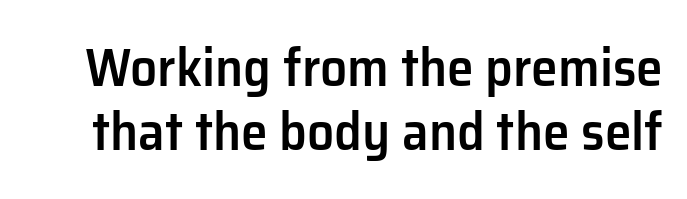
Q: Is the text bold? A: Semi-bold.
Q: Is the text italic (slanted)? A: No, it is upright.
Q: Is the typeface a serif or a sans-serif typeface? A: Sans-serif.
Q: Is the text underlined? A: No.
Q: Is the spacing between letters normal or unusually wide? A: Normal.
Q: Width (condensed, normal, or wide)? A: Normal.
Q: Stroke contrast? A: Low.
Q: x-height? A: Medium.
Q: Monospaced? A: No.
